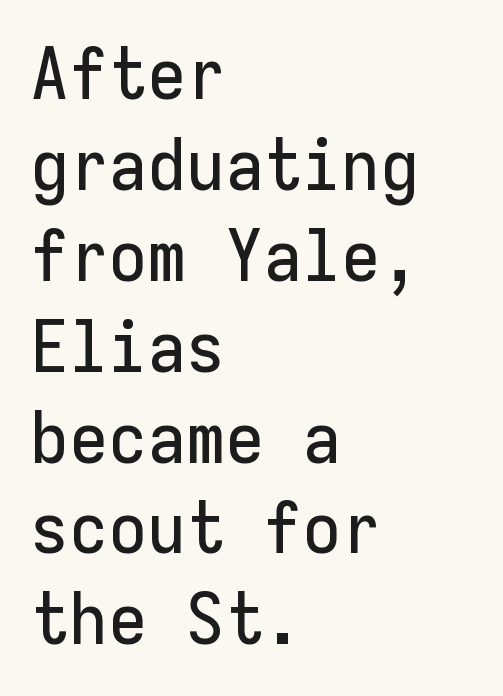
{"serif": "no", "italic": "no", "width": "normal", "stroke_contrast": "low", "x_height": "medium", "monospaced": "yes", "underline": "no", "align": "left", "line_spacing": "normal", "line_spacing_ratio": 1.28, "letter_spacing": "normal", "letter_spacing_em": 0.0, "glyph_px": 71}
